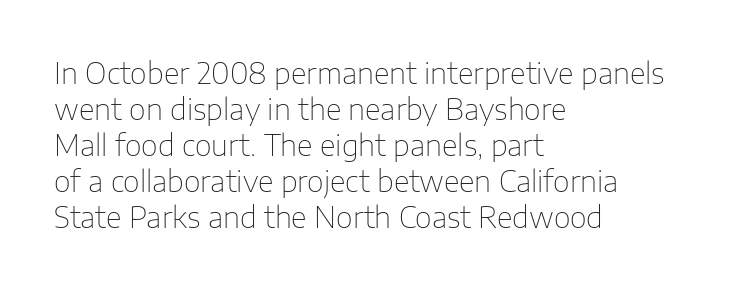
{"serif": "no", "italic": "no", "bold": "no", "weight": "thin", "width": "normal", "stroke_contrast": "low", "x_height": "medium", "monospaced": "no", "underline": "no", "align": "left", "line_spacing_ratio": 1.24, "letter_spacing": "normal", "letter_spacing_em": 0.0, "glyph_px": 29}
